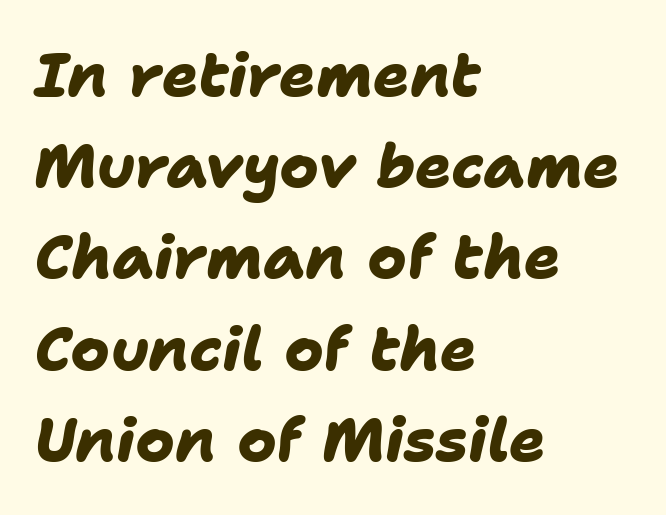
{"serif": "no", "bold": "yes", "weight": "heavy", "width": "normal", "stroke_contrast": "low", "x_height": "medium", "monospaced": "no", "underline": "no", "align": "left", "line_spacing": "normal", "line_spacing_ratio": 1.52, "letter_spacing": "normal", "letter_spacing_em": 0.0, "glyph_px": 60}
